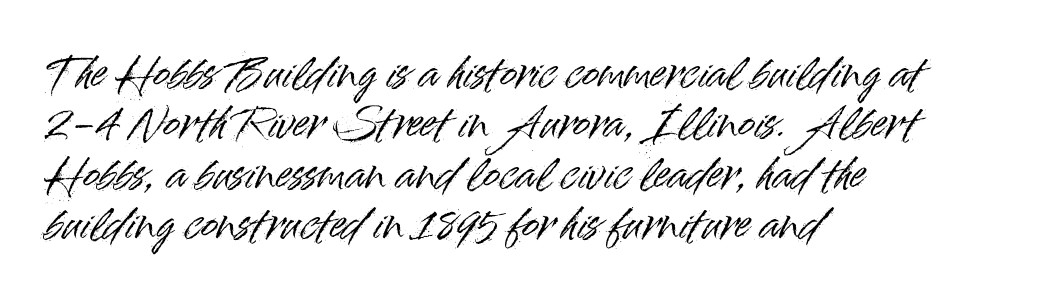
The image shows 40 px sans-serif type; set left-aligned, normal line spacing (1.26x), normal letter spacing, not underlined; high stroke contrast and a small x-height.
